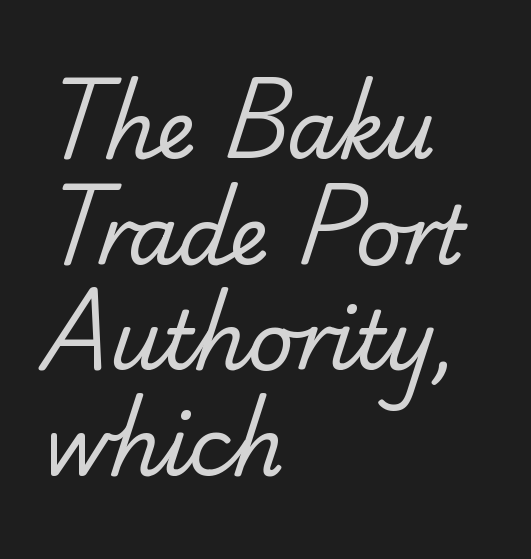
These lines are composed in type without serifs. Normally led — the rows are evenly, conventionally spaced. Nobody drew a line under any word here. The font sits on the lighter half of the weight spectrum, regular included. The letters sit at their default tracking, neither squeezed nor spread. Typeset ragged right — the left edge is the straight one.
